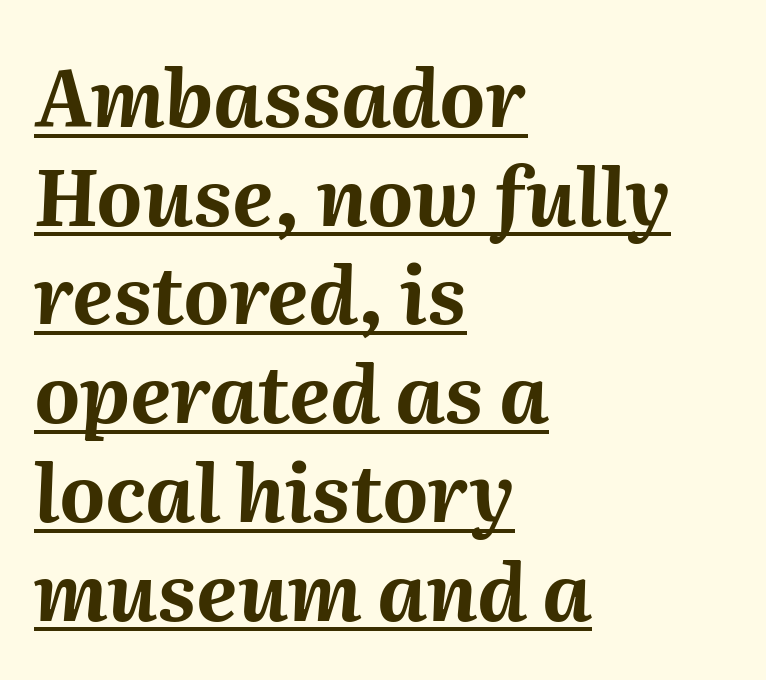
Q: Is the text bold? A: Yes.
Q: Is the text italic (slanted)? A: Yes, it leans right by about 2 degrees.
Q: Is the text underlined? A: Yes.
Q: How is the paragraph aligned? A: Left-aligned.
Q: Is the spacing between letters normal or unusually wide? A: Normal.
Q: Is the spacing between lines tight, normal or loose? A: Normal.
Q: Width (condensed, normal, or wide)? A: Normal.
Q: Stroke contrast? A: Medium.
Q: x-height? A: Medium.
Q: Monospaced? A: No.
